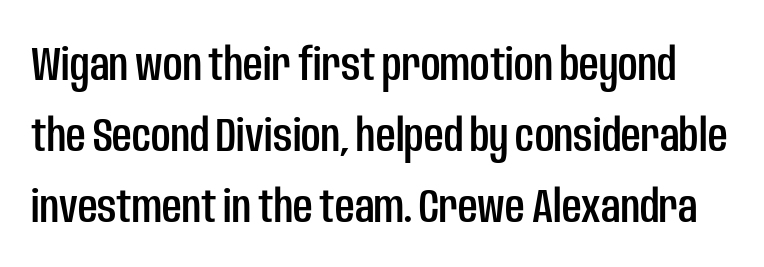
Spacing verdict: proportional, widths tailored to each character. The area under the type is left untouched. Nope, no serifs anywhere on these letters. Honestly, the row spacing looks completely unremarkable. These lines keep a tight, regular rhythm from letter to letter.
